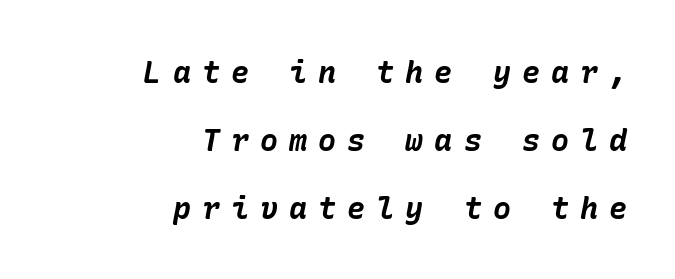
{"italic": "yes", "lean": "right", "slant_degrees": 10, "bold": "yes", "weight": "bold", "width": "normal", "stroke_contrast": "low", "x_height": "medium", "underline": "no", "align": "right", "line_spacing": "loose", "line_spacing_ratio": 2.26, "letter_spacing": "wide", "letter_spacing_em": 0.37, "glyph_px": 30}
